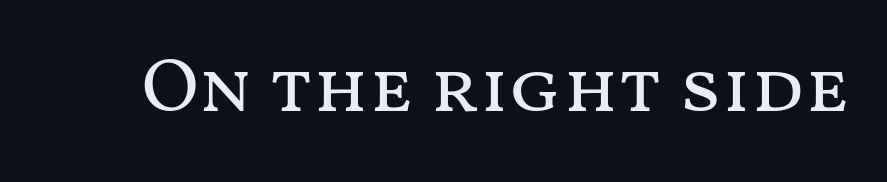
The image shows 77 px regular-weight, wide type, upright; set normal letter spacing, not underlined; medium stroke contrast and a medium x-height.
